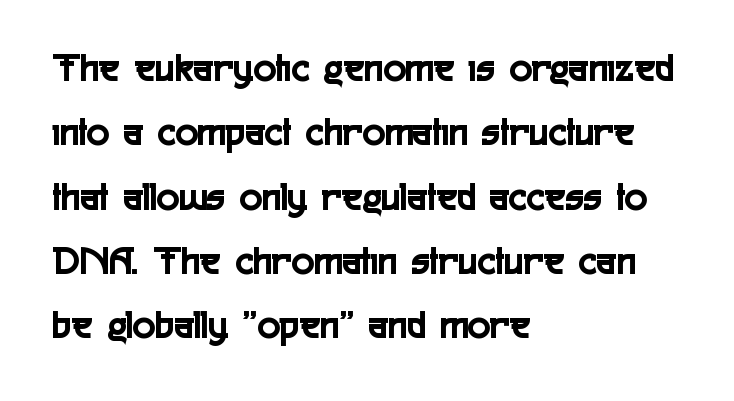
These lines stack with their left ends in a neat column. The gap between lines stays unmarked. Unlike a traditional serif, this face leaves its strokes unadorned. Note the varied advance widths — an 'i' is clearly narrower than an 'm'. Horizontal bands of white between lines are of average thickness. Between one letter and the next there's only the usual sliver of space.
